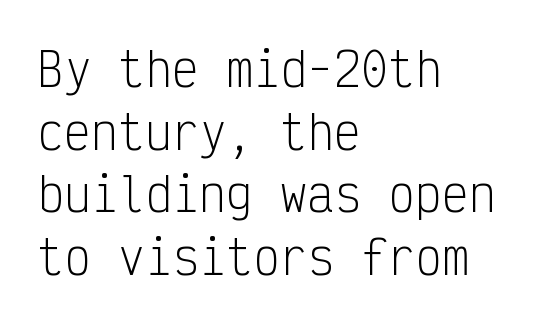
{"serif": "no", "italic": "no", "bold": "no", "weight": "light", "width": "condensed", "stroke_contrast": "low", "x_height": "medium", "monospaced": "yes", "underline": "no", "align": "left", "line_spacing": "normal", "line_spacing_ratio": 1.39, "letter_spacing": "normal", "letter_spacing_em": 0.0, "glyph_px": 45}
